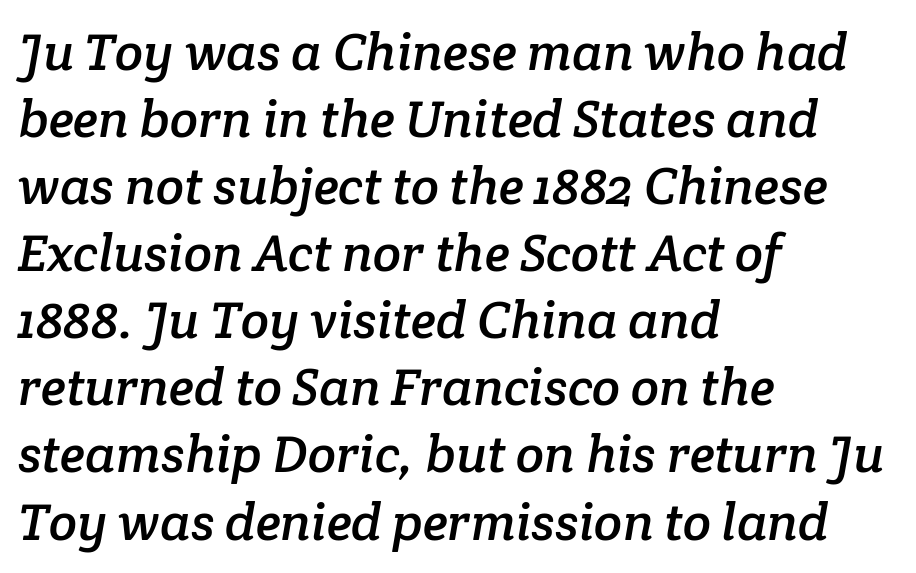
{"serif": "yes", "width": "normal", "stroke_contrast": "low", "x_height": "medium", "monospaced": "no", "underline": "no", "align": "left", "line_spacing": "normal", "line_spacing_ratio": 1.29, "letter_spacing": "normal", "letter_spacing_em": 0.0, "glyph_px": 52}
